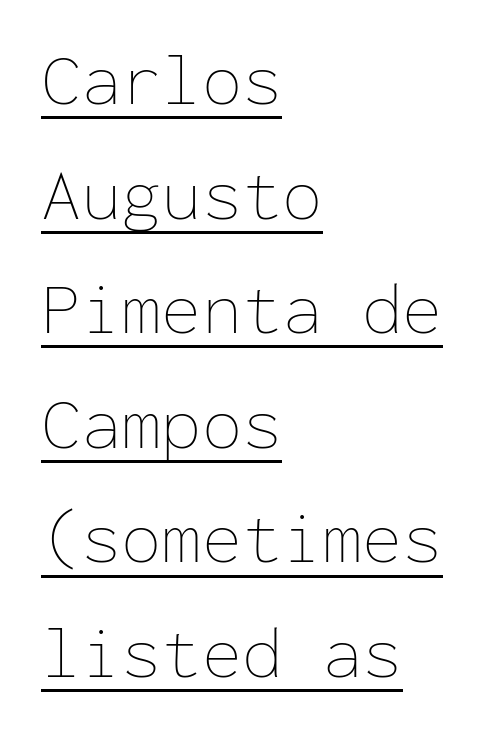
Q: Is the text bold? A: No.
Q: Is the text italic (slanted)? A: No, it is upright.
Q: Is the text underlined? A: Yes.
Q: How is the paragraph aligned? A: Left-aligned.
Q: Is the spacing between letters normal or unusually wide? A: Normal.
Q: Is the spacing between lines tight, normal or loose? A: Normal.
Q: Width (condensed, normal, or wide)? A: Normal.
Q: Stroke contrast? A: Low.
Q: x-height? A: Medium.
Q: Monospaced? A: Yes.
